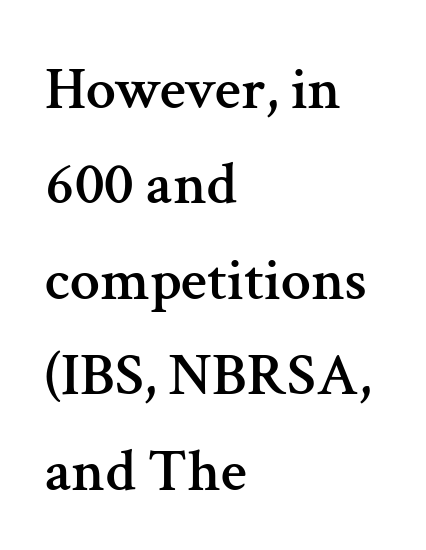
The image shows 60 px serif type, upright; set left-aligned, normal line spacing (1.59x), normal letter spacing, not underlined; medium stroke contrast and a medium x-height.
